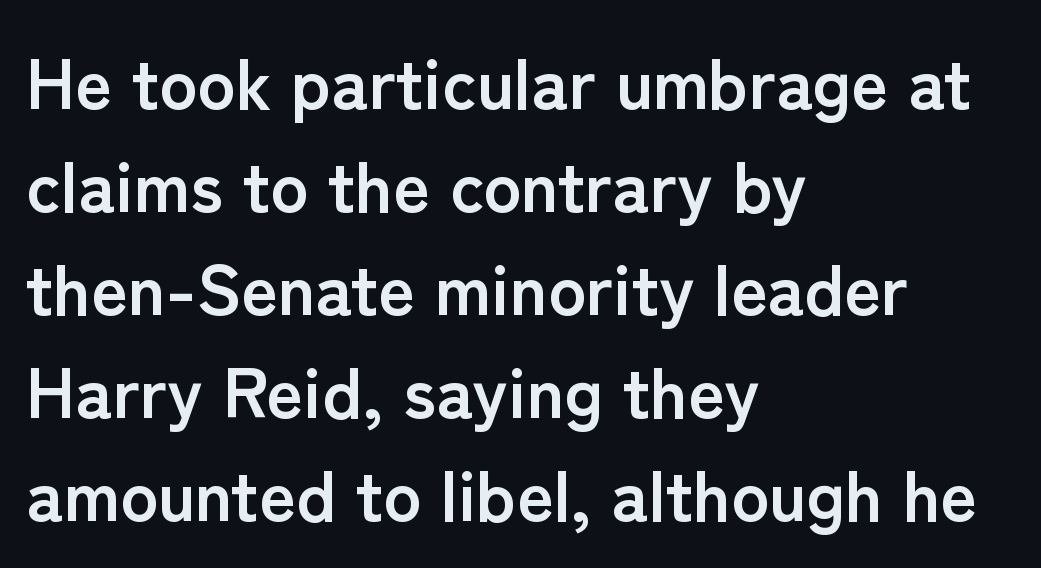
Q: Is the text bold? A: Yes.
Q: Is the text italic (slanted)? A: No, it is upright.
Q: Is the typeface a serif or a sans-serif typeface? A: Sans-serif.
Q: Is the text underlined? A: No.
Q: How is the paragraph aligned? A: Left-aligned.
Q: Is the spacing between letters normal or unusually wide? A: Normal.
Q: Is the spacing between lines tight, normal or loose? A: Normal.
Q: Width (condensed, normal, or wide)? A: Normal.
Q: Stroke contrast? A: Low.
Q: x-height? A: Medium.
Q: Monospaced? A: No.
